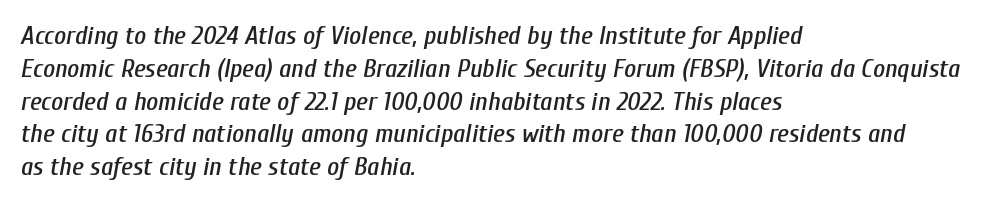
The image shows 26 px text type, italic (leaning right); set left-aligned, normal line spacing (1.26x), normal letter spacing, not underlined.
